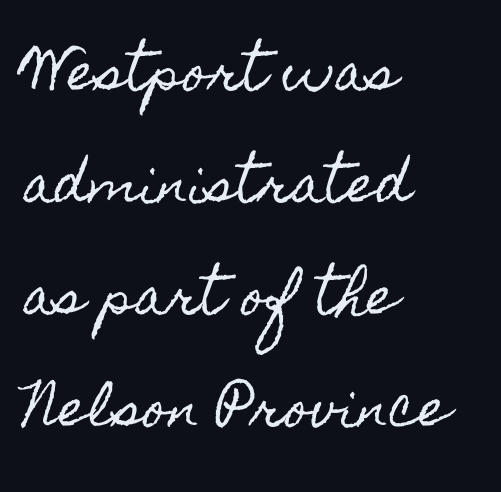
Whoever set this chose breathing room over compactness in the vertical rhythm. Descender tails drop into unmarked territory. Note the varied advance widths — an 'i' is clearly narrower than an 'm'.
